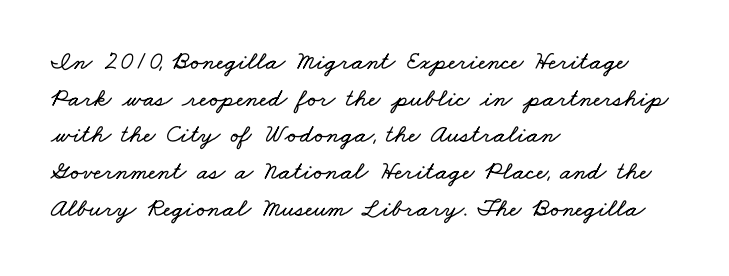
Q: Is the text underlined? A: No.
Q: How is the paragraph aligned? A: Left-aligned.
Q: Is the spacing between letters normal or unusually wide? A: Normal.
Q: Is the spacing between lines tight, normal or loose? A: Normal.
